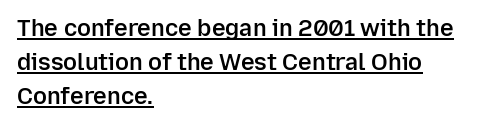
Q: Is the text bold? A: Semi-bold.
Q: Is the text italic (slanted)? A: No, it is upright.
Q: Is the text underlined? A: Yes.
Q: How is the paragraph aligned? A: Left-aligned.
Q: Is the spacing between letters normal or unusually wide? A: Normal.
Q: Is the spacing between lines tight, normal or loose? A: Normal.
